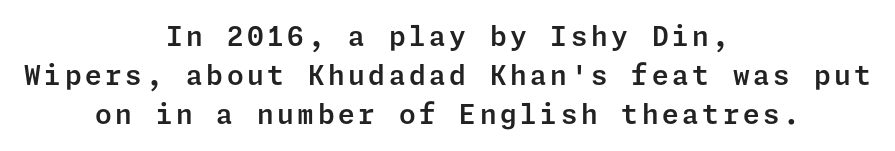
The image shows 27 px text type, upright; set centered, normal line spacing (1.45x), not underlined.
